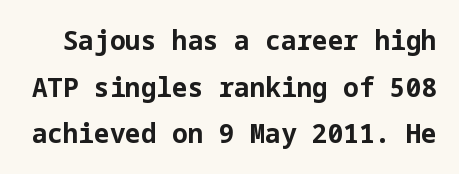
The image shows 26 px bold type, upright; set line spacing 1.79x, normal letter spacing, not underlined.
